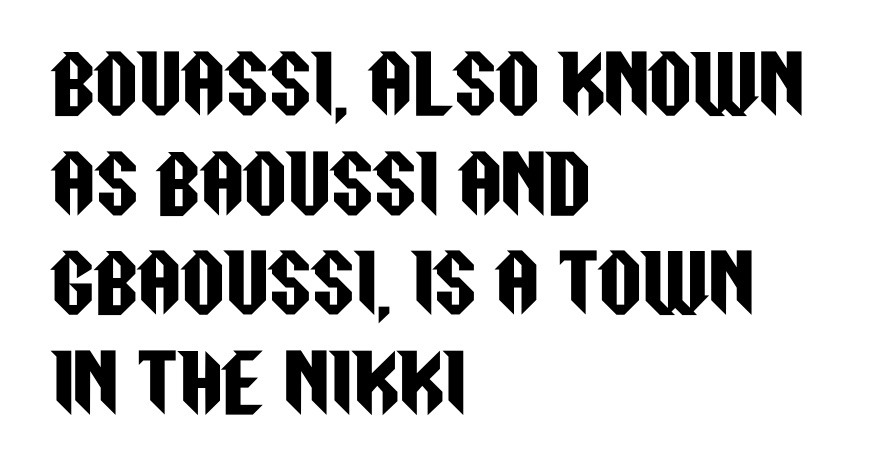
Decoration check: the copy has no underline. Proportional: the letters do not fall into vertical columns. The ragged edge is on the right, which tells us the setting is flush left. This sample uses plain, unmodified letter spacing. The lines sit at an ordinary, default distance from one another.
